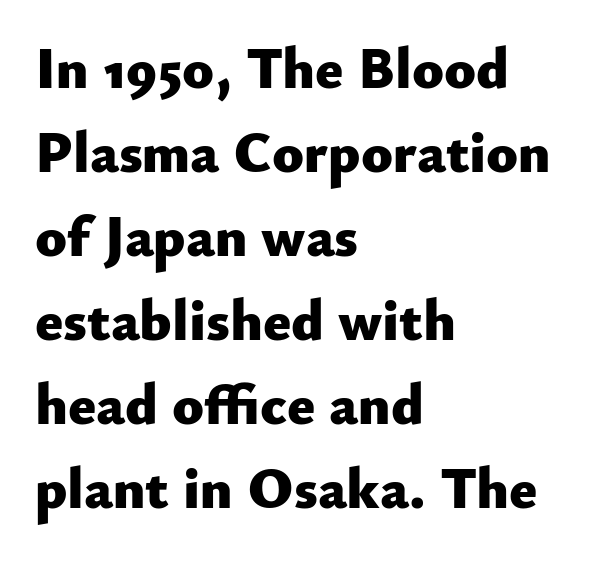
{"serif": "no", "italic": "no", "bold": "yes", "weight": "heavy", "width": "normal", "stroke_contrast": "low", "x_height": "small", "monospaced": "no", "underline": "no", "align": "left", "line_spacing": "normal", "line_spacing_ratio": 1.45, "letter_spacing": "normal", "letter_spacing_em": 0.0, "glyph_px": 58}
